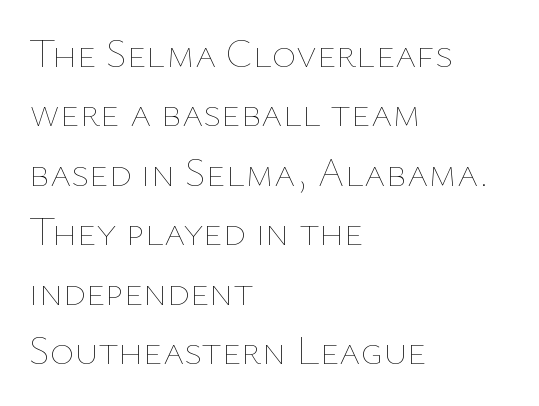
Q: Is the text bold? A: No.
Q: Is the text italic (slanted)? A: No, it is upright.
Q: Is the text underlined? A: No.
Q: How is the paragraph aligned? A: Left-aligned.
Q: Is the spacing between letters normal or unusually wide? A: Normal.
Q: Is the spacing between lines tight, normal or loose? A: Normal.
Q: Width (condensed, normal, or wide)? A: Normal.
Q: Stroke contrast? A: Low.
Q: x-height? A: Medium.
Q: Monospaced? A: No.
